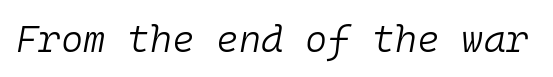
The whole block is typeset with a tilt. Beneath every word, the page is bare. The cut favours lightness, reaching ordinary text weight at its darkest. The face used here is monospaced, like something from a code editor. Compared with typical body copy, the letter spacing here is the same.
